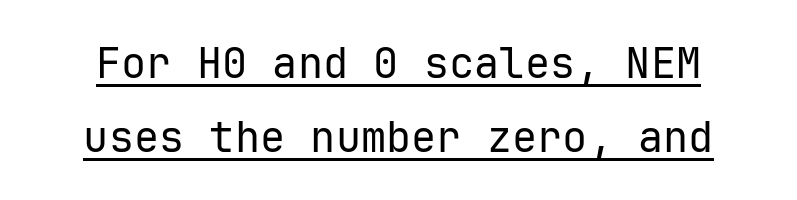
Nothing unusual about the tracking: characters are spaced as the font intends. These lines are rendered in a fixed-pitch font. It's the straight-up-and-down kind of type. I'd call this a sans setting — the letters go barefoot.
